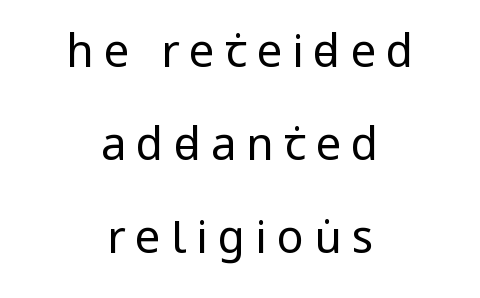
{"serif": "no", "italic": "no", "bold": "no", "weight": "regular", "width": "condensed", "stroke_contrast": "low", "x_height": "large", "monospaced": "no", "underline": "no", "align": "center", "line_spacing": "loose", "line_spacing_ratio": 2.07, "letter_spacing": "wide", "letter_spacing_em": 0.22, "glyph_px": 45}
